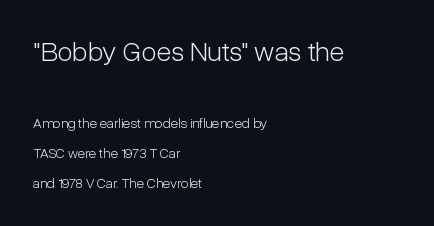
The image shows 28 px light, condensed sans-serif type, upright; set left-aligned, loose line spacing (2.11x), normal letter spacing, not underlined; the first (top) block is 2.0x larger; low stroke contrast and a medium x-height.
